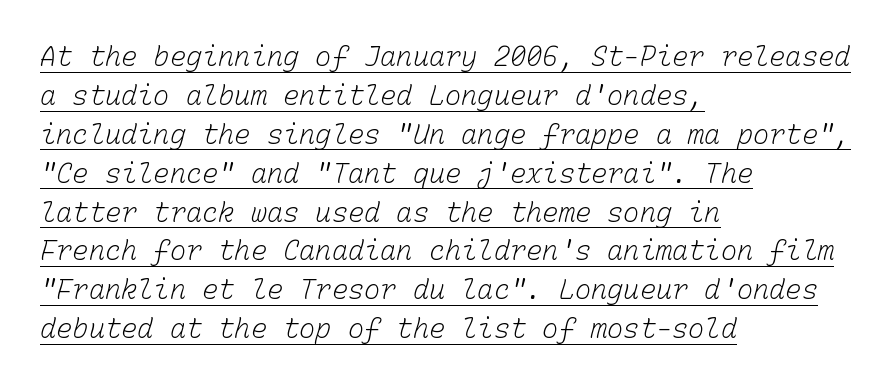
Short note: letters normally spaced. Is the block centered? No — it sits flush against the left margin. Students, observe: this is what conventionally led text looks like. Stem width sits at or under what a default text font uses. Honestly, the underline is the first thing you notice here.
